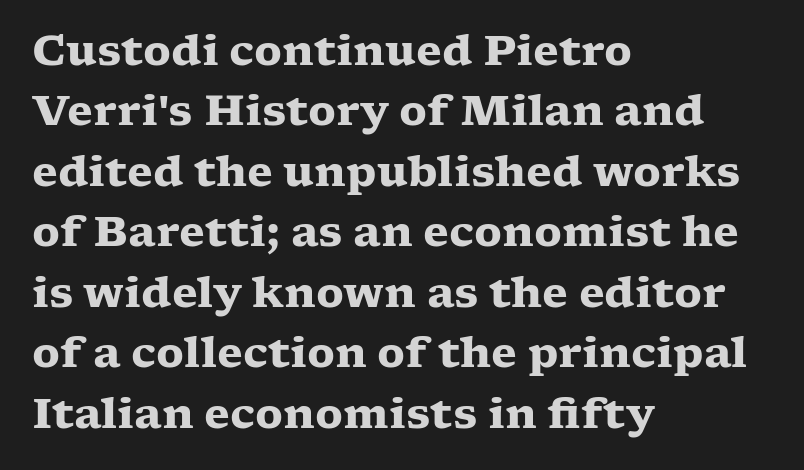
This is roman type, the default non-slanted kind. Each letter keeps its own natural width here, so spacing adapts to shape. A clean baseline with only descenders dipping below it. The rows are spaced the way most documents space them.
